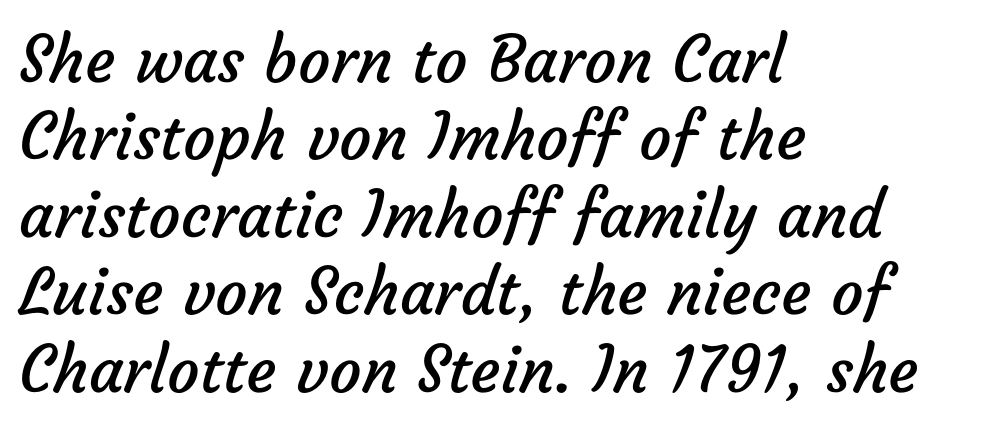
Q: Is the text bold? A: No.
Q: Is the typeface a serif or a sans-serif typeface? A: Sans-serif.
Q: Is the text underlined? A: No.
Q: How is the paragraph aligned? A: Left-aligned.
Q: Is the spacing between letters normal or unusually wide? A: Normal.
Q: Width (condensed, normal, or wide)? A: Normal.
Q: Stroke contrast? A: Low.
Q: x-height? A: Medium.
Q: Monospaced? A: No.
